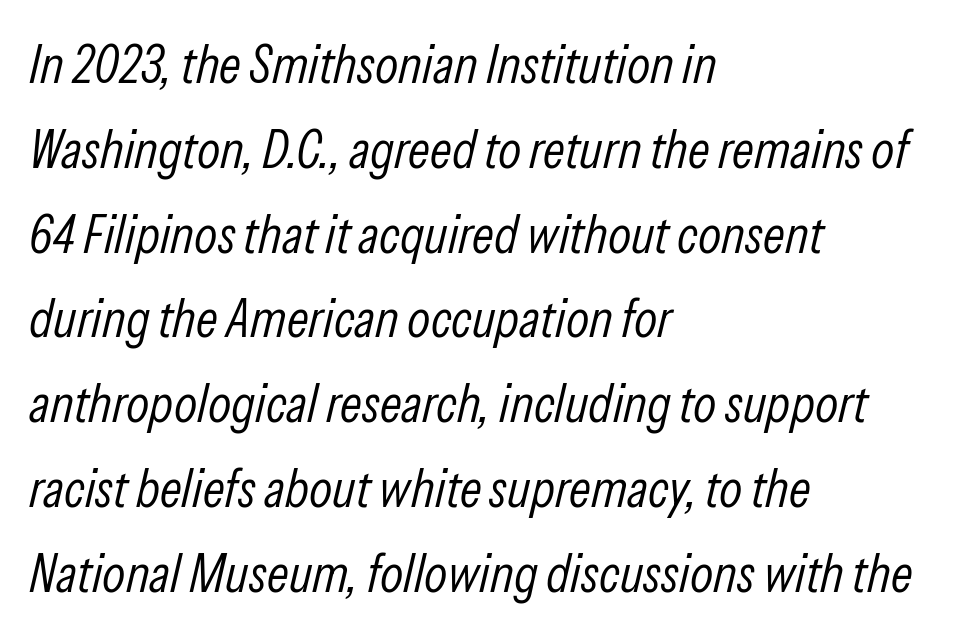
Q: Is the text bold? A: No.
Q: Is the text italic (slanted)? A: Yes, it leans right by about 13 degrees.
Q: Is the text underlined? A: No.
Q: How is the paragraph aligned? A: Left-aligned.
Q: Is the spacing between letters normal or unusually wide? A: Normal.
Q: Is the spacing between lines tight, normal or loose? A: Normal.
Q: Width (condensed, normal, or wide)? A: Condensed.
Q: Stroke contrast? A: Low.
Q: x-height? A: Medium.
Q: Monospaced? A: No.
